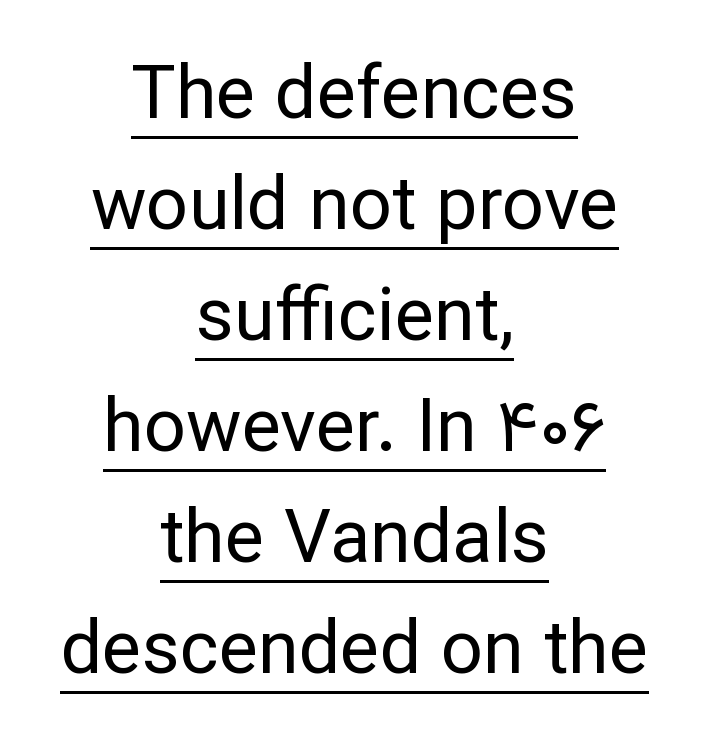
Quick note: underline on. This rendering employs a face without finishing strokes, i.e., a sans-serif. Letters have the restrained weight of plain body copy at most. The horizontal fit of the characters is conventional and even.
